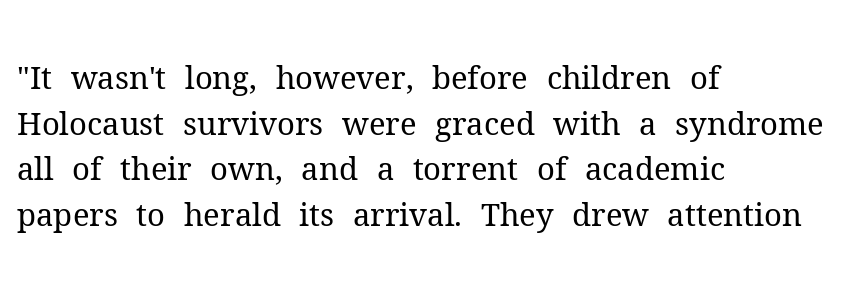
{"serif": "yes", "italic": "no", "bold": "no", "weight": "regular", "width": "normal", "stroke_contrast": "medium", "x_height": "medium", "monospaced": "no", "underline": "no", "align": "left", "line_spacing": "normal", "line_spacing_ratio": 1.47, "letter_spacing": "normal", "letter_spacing_em": 0.0, "glyph_px": 31}
